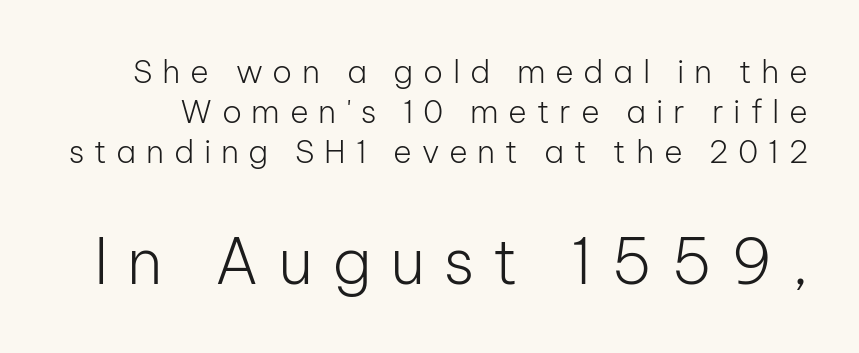
{"serif": "no", "italic": "no", "bold": "no", "weight": "light", "width": "normal", "stroke_contrast": "low", "x_height": "medium", "monospaced": "no", "underline": "no", "line_spacing": "normal", "line_spacing_ratio": 1.25, "letter_spacing": "wide", "letter_spacing_em": 0.3, "larger_block": "second", "size_ratio": 1.97, "glyph_px": 63}
